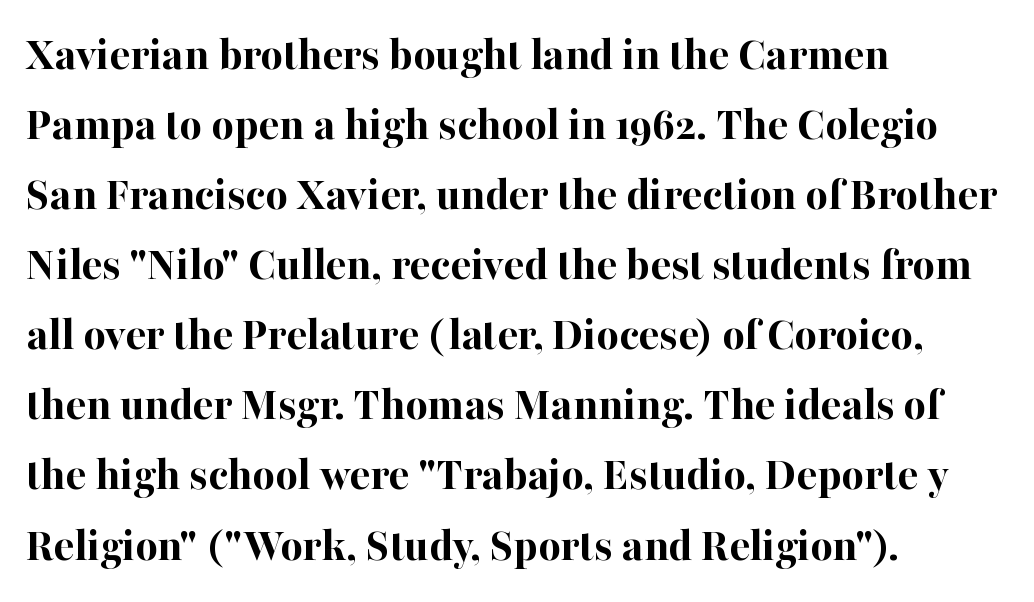
{"serif": "yes", "italic": "no", "bold": "yes", "weight": "bold", "width": "normal", "stroke_contrast": "high", "x_height": "medium", "monospaced": "no", "underline": "no", "align": "left", "line_spacing": "normal", "line_spacing_ratio": 1.46, "letter_spacing": "normal", "letter_spacing_em": 0.0, "glyph_px": 48}
